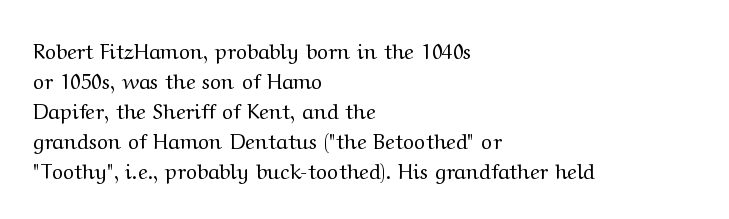
{"italic": "no", "bold": "no", "underline": "no", "align": "left", "line_spacing": "normal", "line_spacing_ratio": 1.43, "letter_spacing": "normal", "letter_spacing_em": 0.0, "glyph_px": 21}
